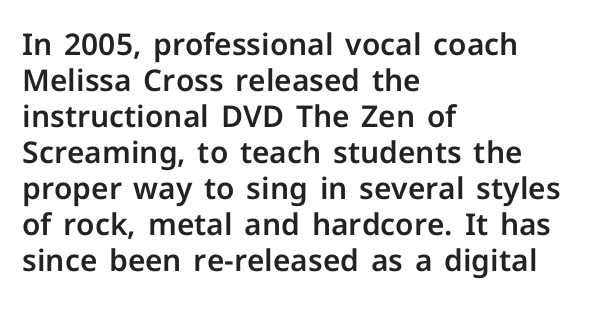
You could not count columns in this text — the font is proportionally spaced. Does the type have serifs? No, each stem ends abruptly. Is the block centered? No — it sits flush against the left margin. Nobody drew a line under any word here. Nope, not italic — everything's standing straight. The gaps between neighbouring characters are ordinary and unremarkable.
